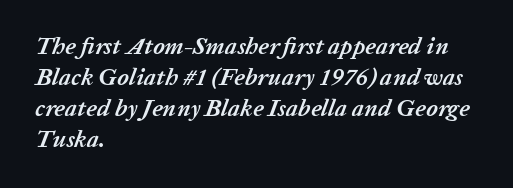
{"italic": "yes", "lean": "right", "slant_degrees": 20, "bold": "yes", "underline": "no", "align": "left", "line_spacing": "normal", "line_spacing_ratio": 1.29, "letter_spacing": "normal", "letter_spacing_em": 0.0, "glyph_px": 24}
